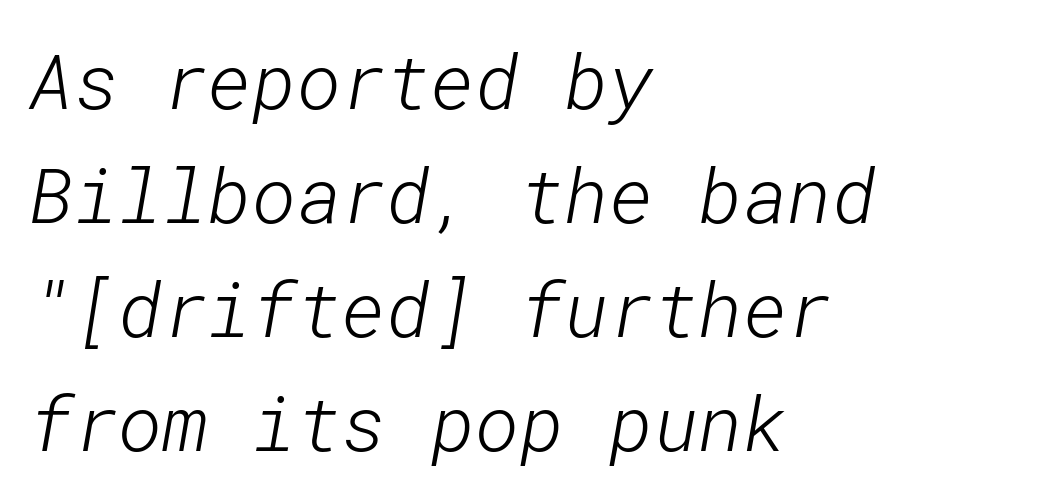
The image shows 76 px light sans-serif type; set left-aligned, normal line spacing (1.5x), normal letter spacing, not underlined; low stroke contrast and a medium x-height.
